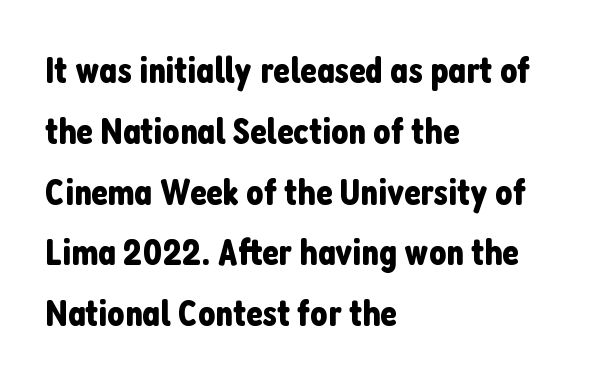
Q: Is the text italic (slanted)? A: No, it is upright.
Q: Is the typeface a serif or a sans-serif typeface? A: Sans-serif.
Q: Is the text underlined? A: No.
Q: How is the paragraph aligned? A: Left-aligned.
Q: Is the spacing between letters normal or unusually wide? A: Normal.
Q: Is the spacing between lines tight, normal or loose? A: Normal.
Q: Width (condensed, normal, or wide)? A: Condensed.
Q: Stroke contrast? A: Low.
Q: x-height? A: Medium.
Q: Monospaced? A: No.
